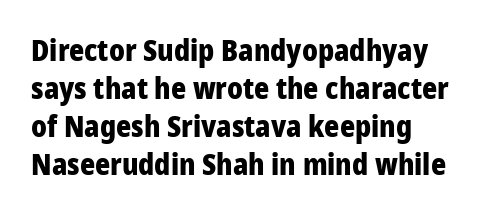
Q: Is the text bold? A: Yes.
Q: Is the text italic (slanted)? A: No, it is upright.
Q: Is the typeface a serif or a sans-serif typeface? A: Sans-serif.
Q: Is the text underlined? A: No.
Q: How is the paragraph aligned? A: Left-aligned.
Q: Is the spacing between letters normal or unusually wide? A: Normal.
Q: Is the spacing between lines tight, normal or loose? A: Normal.
Q: Width (condensed, normal, or wide)? A: Condensed.
Q: Stroke contrast? A: Low.
Q: x-height? A: Large.
Q: Monospaced? A: No.
